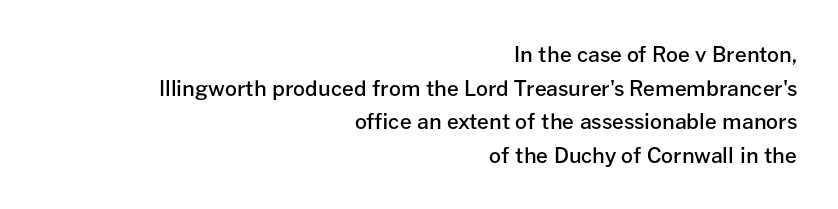
Q: Is the text bold? A: Semi-bold.
Q: Is the text italic (slanted)? A: No, it is upright.
Q: Is the text underlined? A: No.
Q: How is the paragraph aligned? A: Right-aligned.
Q: Is the spacing between letters normal or unusually wide? A: Normal.
Q: Is the spacing between lines tight, normal or loose? A: Normal.
